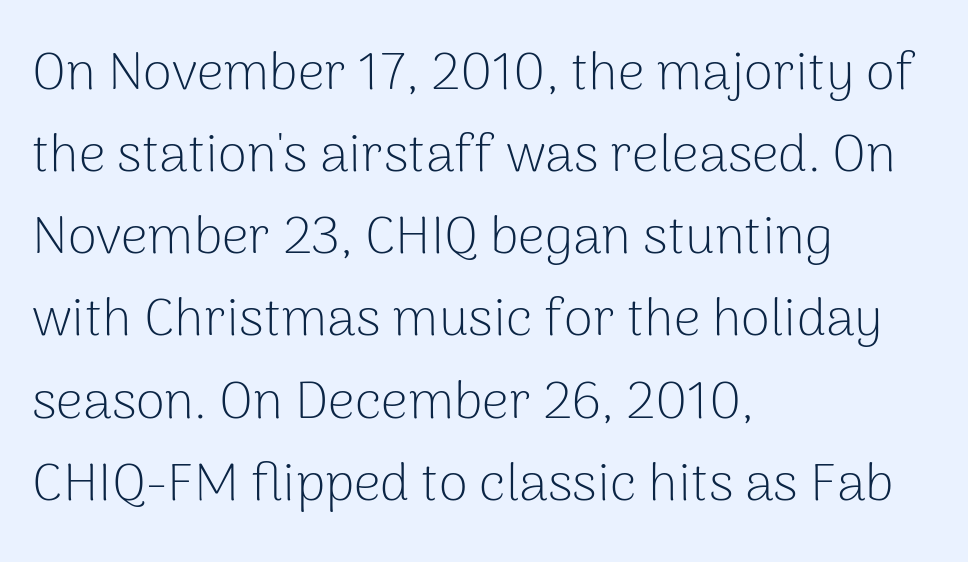
Q: Is the text bold? A: No.
Q: Is the text italic (slanted)? A: No, it is upright.
Q: Is the typeface a serif or a sans-serif typeface? A: Sans-serif.
Q: Is the text underlined? A: No.
Q: How is the paragraph aligned? A: Left-aligned.
Q: Is the spacing between letters normal or unusually wide? A: Normal.
Q: Is the spacing between lines tight, normal or loose? A: Normal.
Q: Width (condensed, normal, or wide)? A: Normal.
Q: Stroke contrast? A: Low.
Q: x-height? A: Medium.
Q: Monospaced? A: No.
